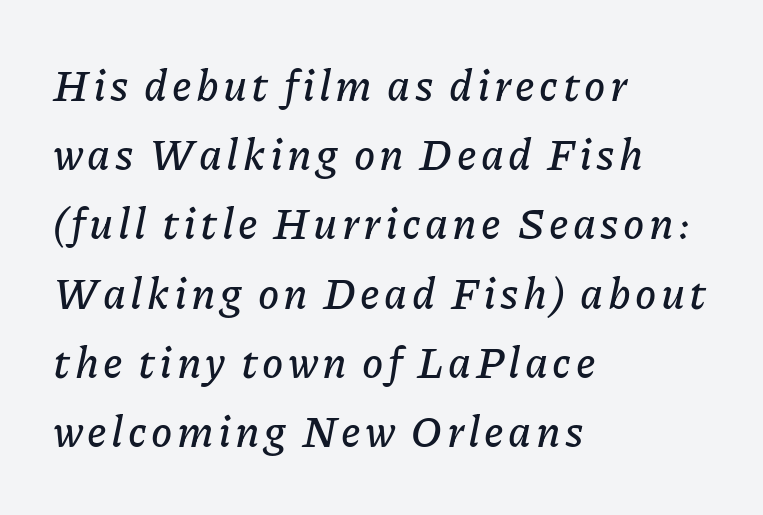
{"italic": "yes", "lean": "right", "slant_degrees": 11, "width": "normal", "stroke_contrast": "low", "x_height": "medium", "monospaced": "no", "underline": "no", "align": "left", "line_spacing": "normal", "line_spacing_ratio": 1.61, "glyph_px": 43}
